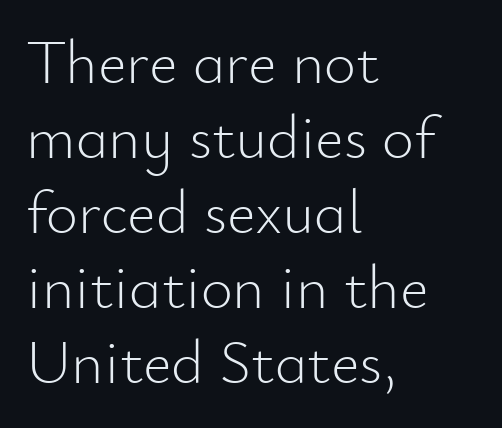
This is the regular roman posture of the typeface. Stroke terminals: plain, sans-serif. The strokes are not fattened; the text isn't bold. The line texture is even and compact thanks to regular tracking.
